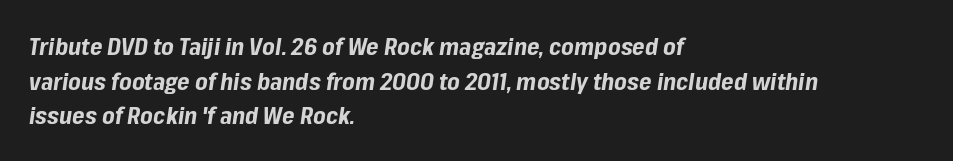
The image shows 24 px bold type, italic (leaning right); set left-aligned, normal line spacing (1.44x), normal letter spacing, not underlined.
